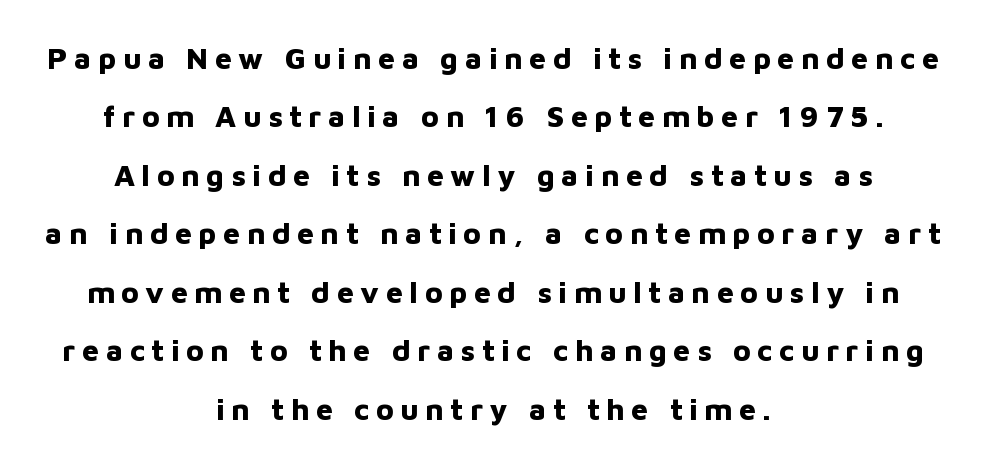
Q: Is the text bold? A: Yes.
Q: Is the text italic (slanted)? A: No, it is upright.
Q: Is the typeface a serif or a sans-serif typeface? A: Sans-serif.
Q: Is the text underlined? A: No.
Q: How is the paragraph aligned? A: Centered.
Q: Is the spacing between letters normal or unusually wide? A: Unusually wide.
Q: Is the spacing between lines tight, normal or loose? A: Loose.
Q: Width (condensed, normal, or wide)? A: Normal.
Q: Stroke contrast? A: Low.
Q: x-height? A: Medium.
Q: Monospaced? A: No.
